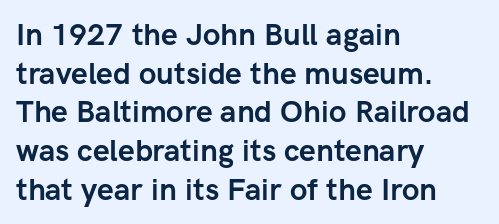
The rendering anchors every line to the left-hand side. Classification — sans serif. This rendering leaves character spacing at its baseline value. Emphasis by weight is at full strength: bold. The lettering stays uniformly vertical, giving the passage a roman look.
